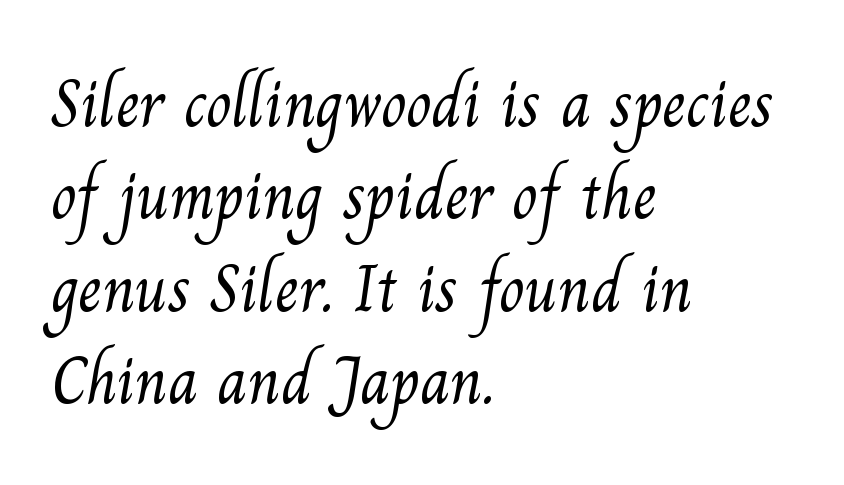
The image shows 67 px light serif type; set left-aligned, normal line spacing (1.38x), normal letter spacing, not underlined; medium stroke contrast and a small x-height.
